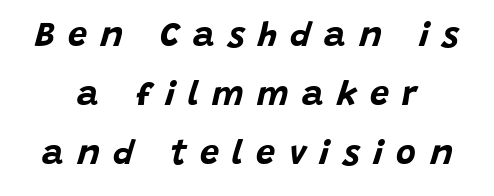
{"italic": "yes", "lean": "right", "slant_degrees": 15, "bold": "yes", "weight": "bold", "width": "normal", "stroke_contrast": "low", "x_height": "large", "monospaced": "no", "underline": "no", "align": "center", "line_spacing_ratio": 1.74, "letter_spacing": "wide", "letter_spacing_em": 0.39, "glyph_px": 34}
